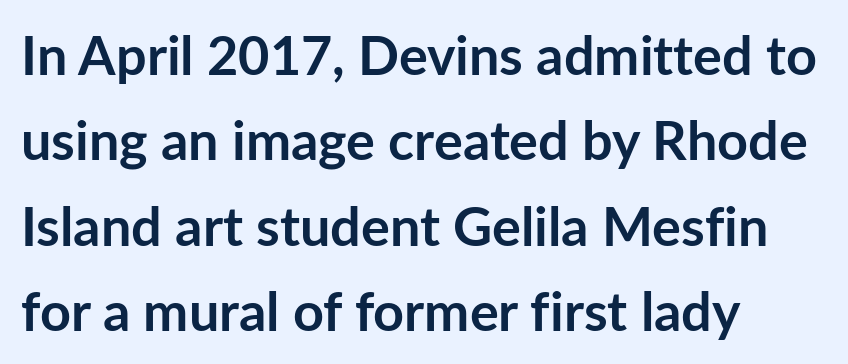
The image shows 54 px semibold sans-serif type, upright; set left-aligned, normal line spacing (1.58x), normal letter spacing, not underlined; low stroke contrast and a medium x-height.
